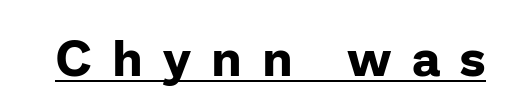
{"serif": "no", "italic": "no", "bold": "yes", "weight": "bold", "width": "normal", "stroke_contrast": "low", "x_height": "medium", "monospaced": "no", "underline": "yes", "letter_spacing": "wide", "letter_spacing_em": 0.4, "glyph_px": 50}
